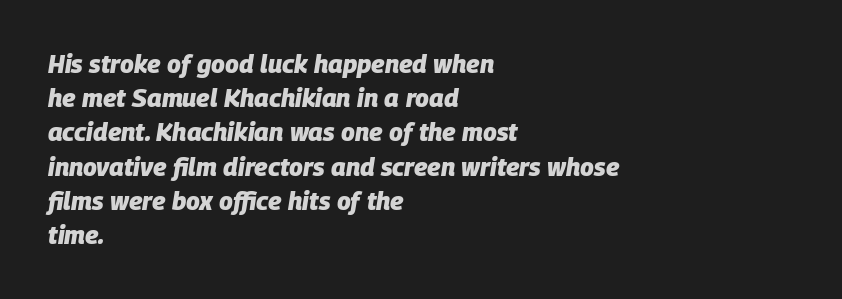
Q: Is the text bold? A: Yes.
Q: Is the text italic (slanted)? A: Yes, it leans right by about 9 degrees.
Q: Is the text underlined? A: No.
Q: How is the paragraph aligned? A: Left-aligned.
Q: Is the spacing between letters normal or unusually wide? A: Normal.
Q: Is the spacing between lines tight, normal or loose? A: Normal.
